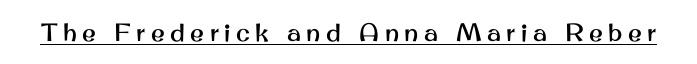
The image shows 25 px text type, upright; set unusually wide letter spacing (+0.22 em), underlined.
